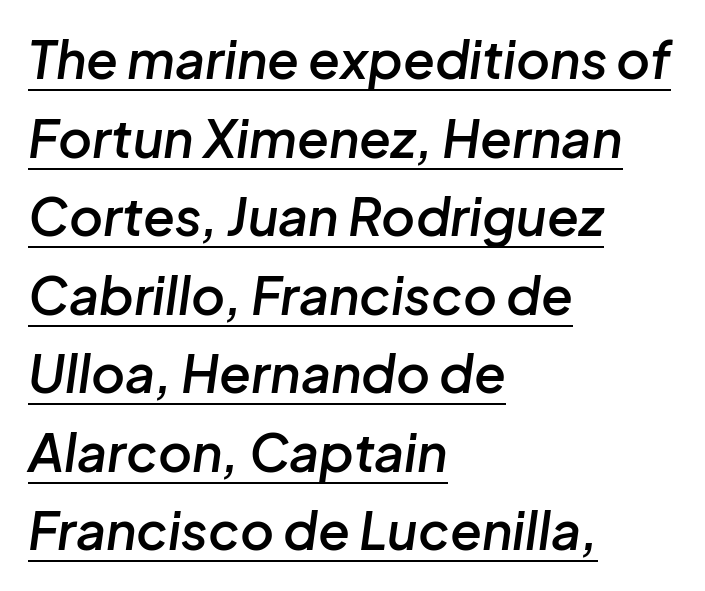
Q: Is the text bold? A: Semi-bold.
Q: Is the text italic (slanted)? A: Yes, it leans right by about 8 degrees.
Q: Is the text underlined? A: Yes.
Q: How is the paragraph aligned? A: Left-aligned.
Q: Is the spacing between letters normal or unusually wide? A: Normal.
Q: Is the spacing between lines tight, normal or loose? A: Normal.
Q: Width (condensed, normal, or wide)? A: Normal.
Q: Stroke contrast? A: Low.
Q: x-height? A: Medium.
Q: Monospaced? A: No.
